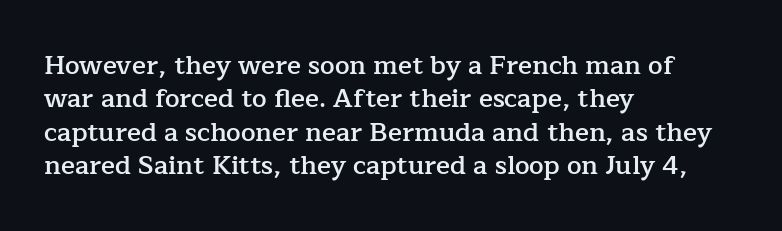
Q: Is the text bold? A: Semi-bold.
Q: Is the text italic (slanted)? A: No, it is upright.
Q: Is the text underlined? A: No.
Q: How is the paragraph aligned? A: Left-aligned.
Q: Is the spacing between letters normal or unusually wide? A: Normal.
Q: Is the spacing between lines tight, normal or loose? A: Normal.
